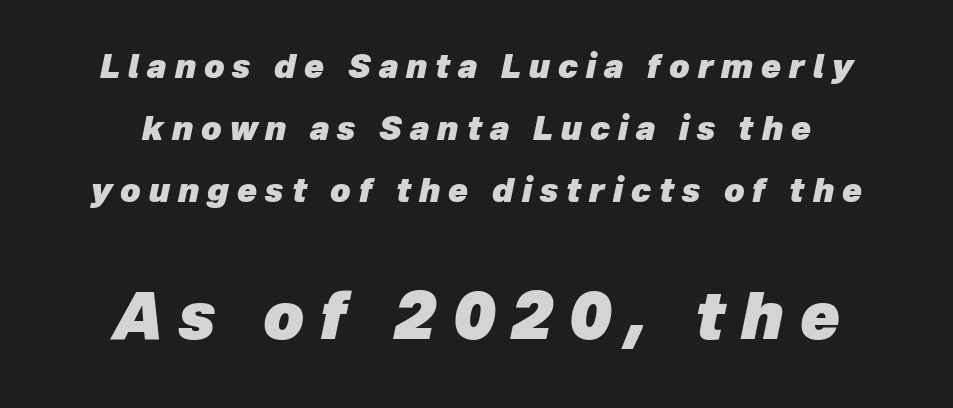
{"italic": "yes", "lean": "right", "slant_degrees": 12, "bold": "yes", "weight": "heavy", "width": "normal", "stroke_contrast": "low", "x_height": "medium", "monospaced": "no", "underline": "no", "line_spacing": "loose", "line_spacing_ratio": 1.93, "letter_spacing": "wide", "letter_spacing_em": 0.25, "larger_block": "second", "size_ratio": 2.0, "glyph_px": 64}
